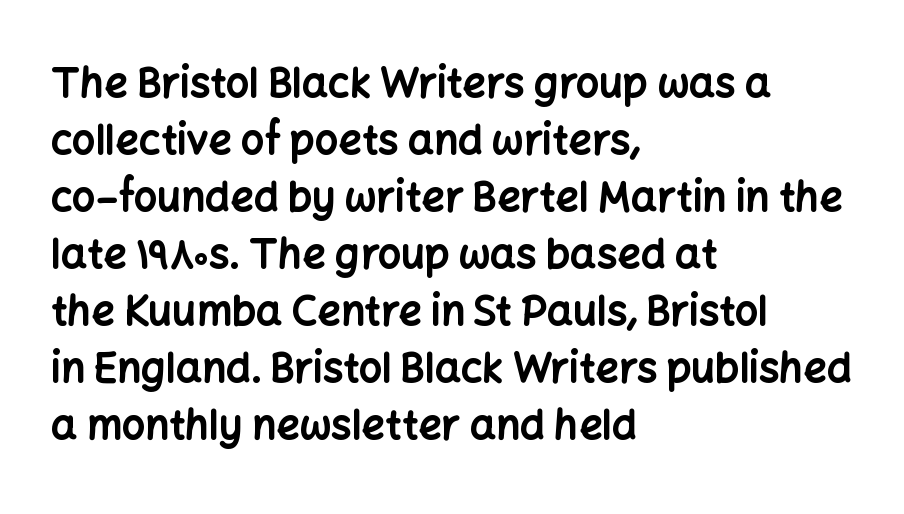
{"serif": "no", "italic": "no", "bold": "yes", "weight": "bold", "width": "normal", "stroke_contrast": "low", "x_height": "medium", "monospaced": "no", "underline": "no", "align": "left", "line_spacing": "normal", "line_spacing_ratio": 1.39, "letter_spacing": "normal", "letter_spacing_em": 0.0, "glyph_px": 41}
